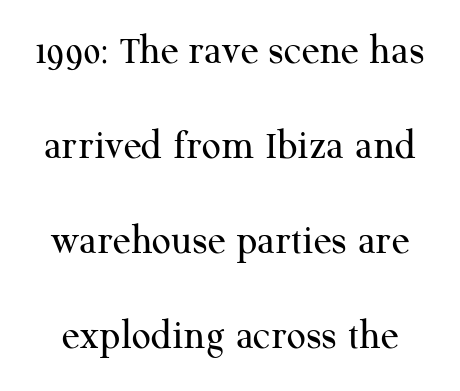
Q: Is the text bold? A: No.
Q: Is the text italic (slanted)? A: No, it is upright.
Q: Is the typeface a serif or a sans-serif typeface? A: Serif.
Q: Is the text underlined? A: No.
Q: Is the spacing between letters normal or unusually wide? A: Normal.
Q: Is the spacing between lines tight, normal or loose? A: Loose.
Q: Width (condensed, normal, or wide)? A: Normal.
Q: Stroke contrast? A: Medium.
Q: x-height? A: Medium.
Q: Monospaced? A: No.
